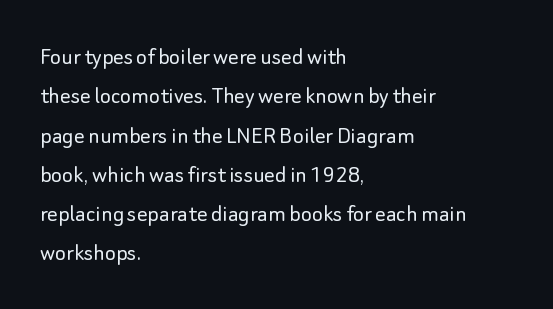
A typesetter would mark this as roman, not italic. Does the leading feel generous? No, just average. The typesetter chose a ragged-right arrangement here. The gaps between neighbouring characters are ordinary and unremarkable. Is this a heavy cut? Hardly; it is regular or lighter. The space directly below the letters is spotless.
